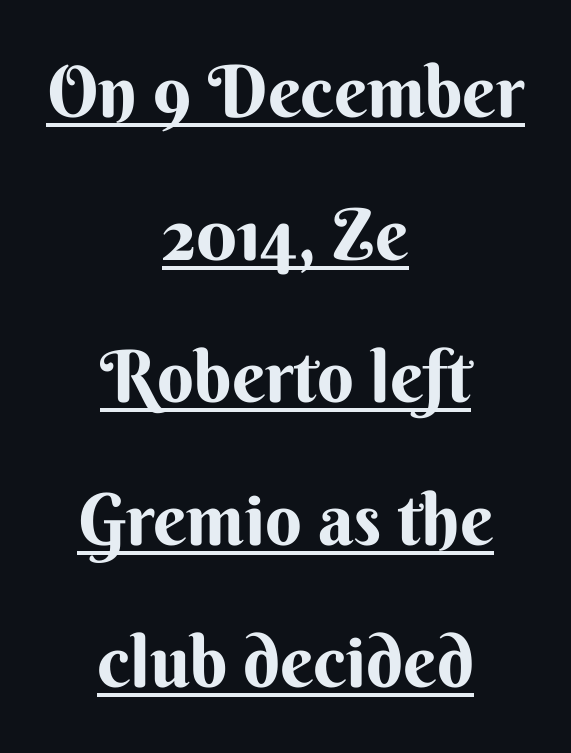
Q: Is the text bold? A: Yes.
Q: Is the text italic (slanted)? A: No, it is upright.
Q: Is the typeface a serif or a sans-serif typeface? A: Sans-serif.
Q: Is the text underlined? A: Yes.
Q: How is the paragraph aligned? A: Centered.
Q: Is the spacing between letters normal or unusually wide? A: Normal.
Q: Is the spacing between lines tight, normal or loose? A: Loose.
Q: Width (condensed, normal, or wide)? A: Normal.
Q: Stroke contrast? A: Medium.
Q: x-height? A: Small.
Q: Monospaced? A: No.
